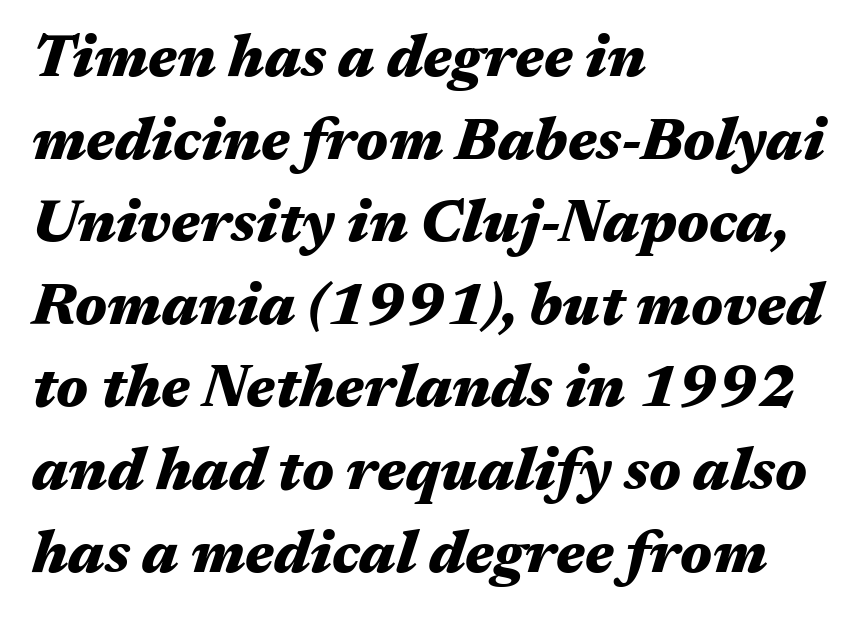
The image shows 59 px heavy, wide type, italic (leaning right); set left-aligned, normal line spacing (1.4x), normal letter spacing, not underlined; medium stroke contrast and a medium x-height.
